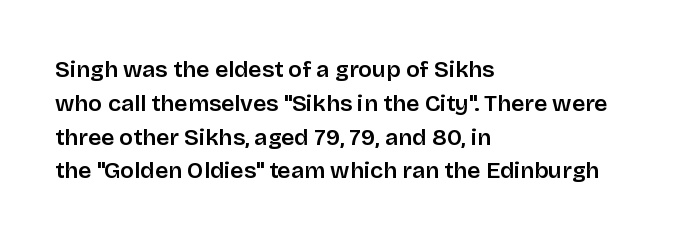
Left-aligned paragraph, ragged on the right. Compared with typical body copy, the letter spacing here is the same. A roman cut, with each character standing at attention. Baseline-to-baseline distance is the conventional proportion of letter height. The string is rendered with underlining switched off.
